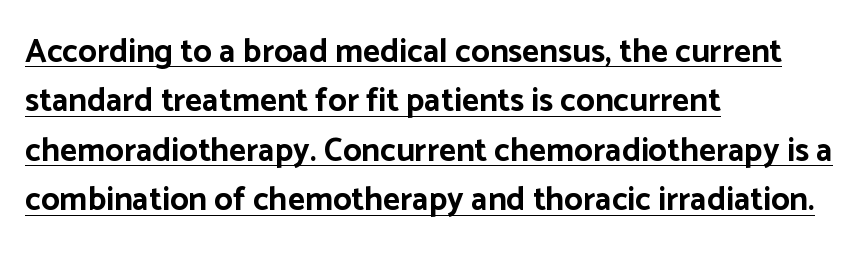
Classification — sans serif. The vertical gap from one line to the next is medium. Caption: multi-line text, flush left, ragged right. This is heavy type, rendered in bold. Posture: straight, roman, zero tilt.
